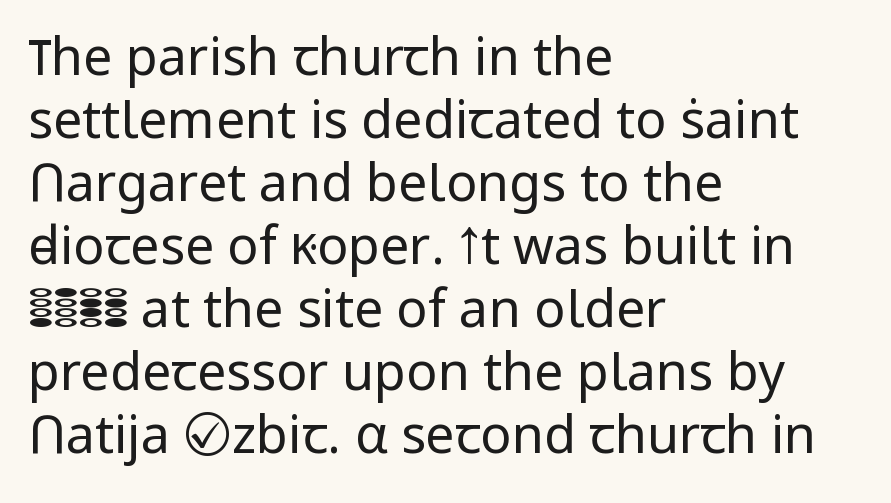
{"serif": "no", "italic": "no", "bold": "no", "weight": "regular", "width": "normal", "stroke_contrast": "low", "x_height": "medium", "monospaced": "no", "underline": "no", "align": "left", "line_spacing_ratio": 1.21, "letter_spacing": "normal", "letter_spacing_em": 0.0, "glyph_px": 52}
